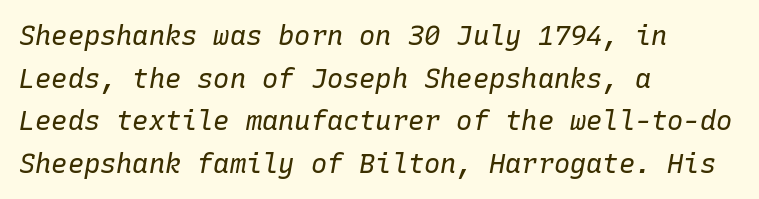
Q: Is the text bold? A: No.
Q: Is the text italic (slanted)? A: Yes, it leans right by about 10 degrees.
Q: Is the text underlined? A: No.
Q: How is the paragraph aligned? A: Left-aligned.
Q: Is the spacing between letters normal or unusually wide? A: Normal.
Q: Is the spacing between lines tight, normal or loose? A: Normal.
